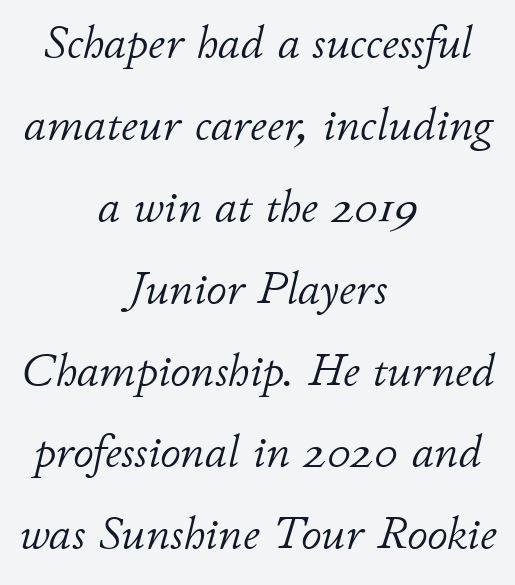
The image shows 46 px light type, italic (leaning right); set centered, line spacing 1.78x, normal letter spacing, not underlined; low stroke contrast and a small x-height.
